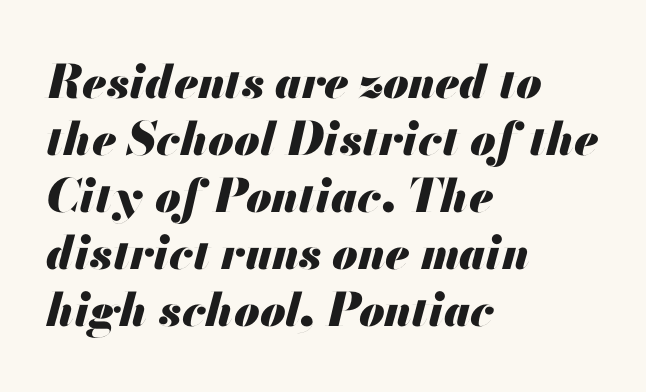
{"italic": "yes", "lean": "right", "slant_degrees": 13, "bold": "yes", "weight": "heavy", "width": "normal", "stroke_contrast": "medium", "x_height": "small", "monospaced": "no", "underline": "no", "align": "left", "line_spacing_ratio": 1.24, "letter_spacing": "normal", "letter_spacing_em": 0.0, "glyph_px": 46}
